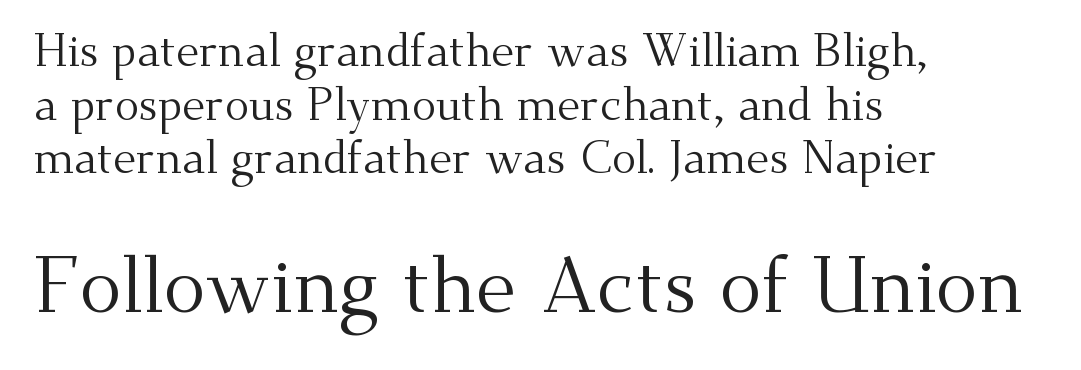
Quick note: underline off. Is the letter spacing exaggerated? No — it looks like the ordinary default. The typesetting does not lean heavy: it is not bold. Leftover space on each line is placed entirely after the last word. The typeface chosen for these lines features serifs.
